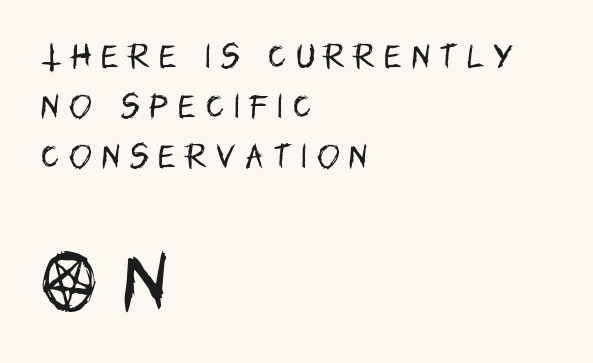
The letters carry no serifs — their stems end cleanly without finishing strokes. The string is rendered with underlining switched off. Short note: letters widely spaced. This is the regular roman posture of the typeface.
